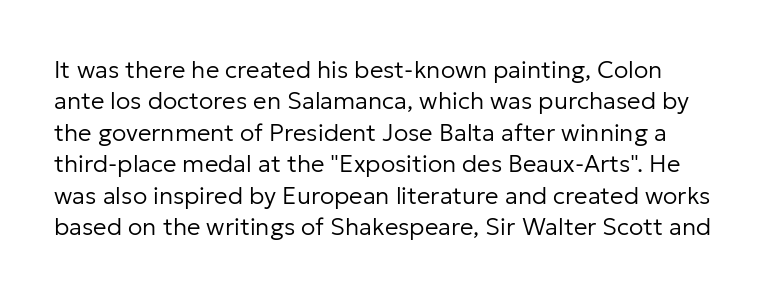
The image shows 24 px text type, upright; set normal line spacing (1.31x), normal letter spacing, not underlined.
